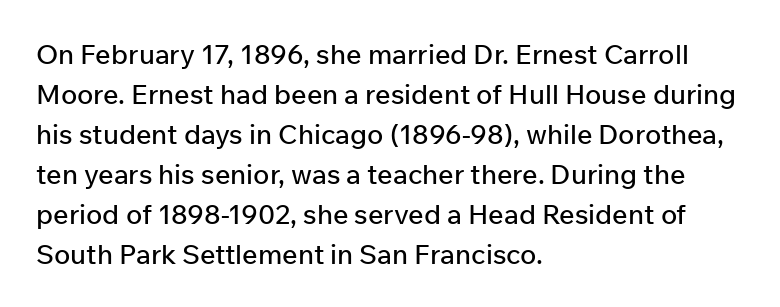
Q: Is the text italic (slanted)? A: No, it is upright.
Q: Is the text underlined? A: No.
Q: How is the paragraph aligned? A: Left-aligned.
Q: Is the spacing between letters normal or unusually wide? A: Normal.
Q: Is the spacing between lines tight, normal or loose? A: Normal.
